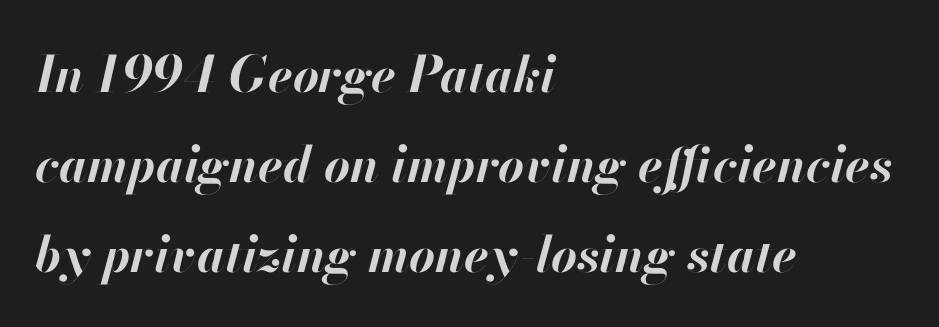
Q: Is the text bold? A: Yes.
Q: Is the text italic (slanted)? A: Yes, it leans right by about 13 degrees.
Q: Is the text underlined? A: No.
Q: How is the paragraph aligned? A: Left-aligned.
Q: Is the spacing between letters normal or unusually wide? A: Normal.
Q: Width (condensed, normal, or wide)? A: Normal.
Q: Stroke contrast? A: High.
Q: x-height? A: Small.
Q: Monospaced? A: No.
